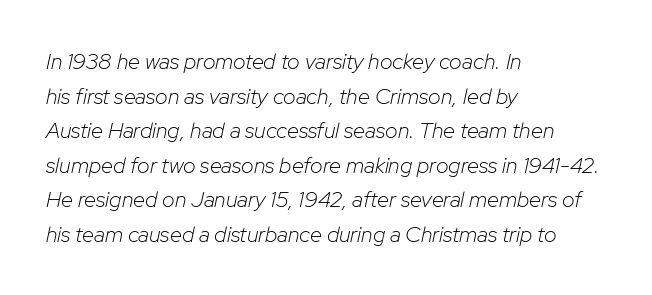
The image shows 22 px text type, italic (leaning right); set left-aligned, normal line spacing (1.57x), normal letter spacing, not underlined.
